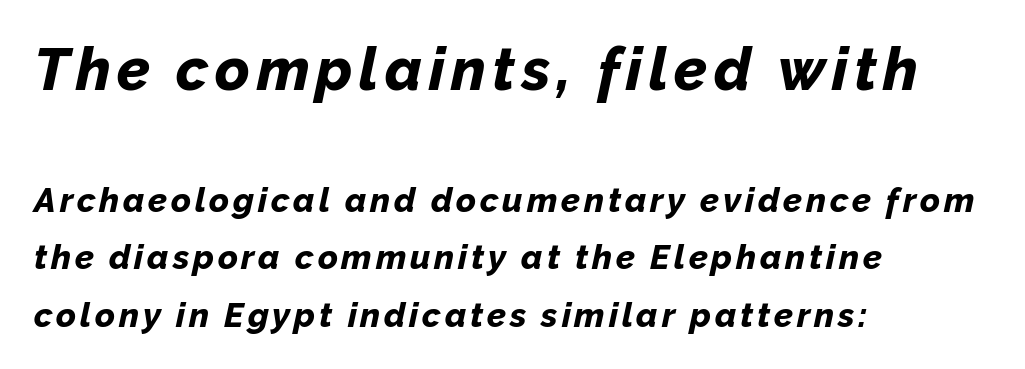
The image shows 59 px bold type, italic (leaning right); set left-aligned, normal line spacing (1.68x), not underlined; the first (top) block is 1.74x larger; low stroke contrast and a medium x-height.
